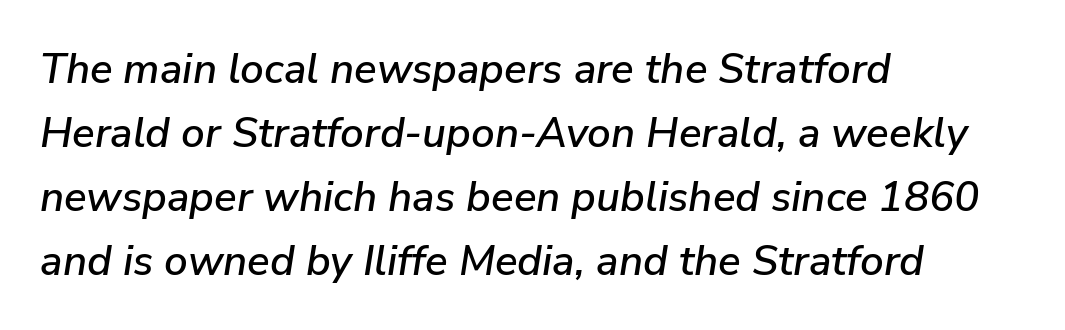
The type is set solid horizontally, with unmodified tracking. Italic: yes, the glyphs are oblique. Do the characters align in a grid? No, the font is proportional. The setting favours the left margin, as ordinary paragraphs usually do. Line spacing here is normal.
